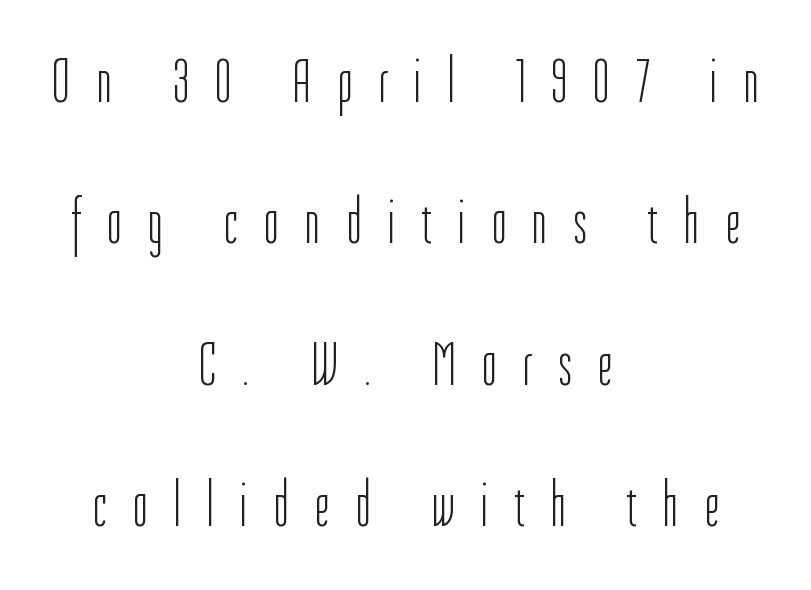
{"serif": "no", "italic": "no", "bold": "no", "weight": "light", "width": "condensed", "stroke_contrast": "low", "x_height": "medium", "monospaced": "no", "underline": "no", "align": "center", "line_spacing": "loose", "line_spacing_ratio": 2.28, "letter_spacing": "wide", "letter_spacing_em": 0.43, "glyph_px": 62}
